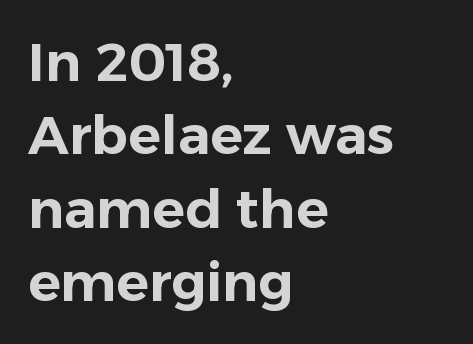
{"serif": "no", "italic": "no", "width": "normal", "stroke_contrast": "low", "x_height": "medium", "monospaced": "no", "underline": "no", "align": "left", "line_spacing": "normal", "line_spacing_ratio": 1.36, "letter_spacing": "normal", "letter_spacing_em": 0.0, "glyph_px": 54}
